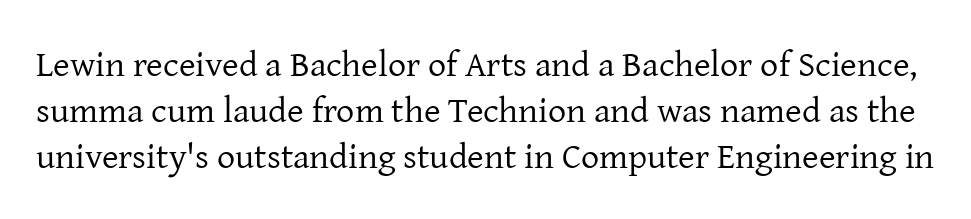
Q: Is the text bold? A: No.
Q: Is the text italic (slanted)? A: No, it is upright.
Q: Is the typeface a serif or a sans-serif typeface? A: Serif.
Q: Is the text underlined? A: No.
Q: Is the spacing between letters normal or unusually wide? A: Normal.
Q: Is the spacing between lines tight, normal or loose? A: Normal.
Q: Width (condensed, normal, or wide)? A: Normal.
Q: Stroke contrast? A: Low.
Q: x-height? A: Medium.
Q: Monospaced? A: No.
